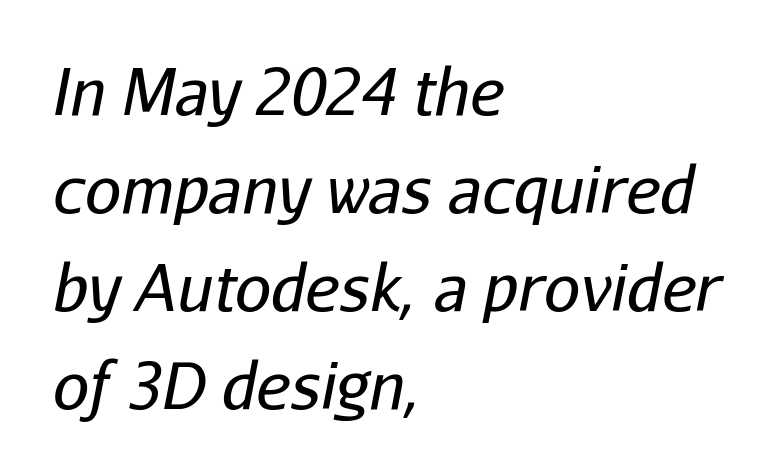
The rendering applies a slant to the glyphs. Note the varied advance widths — an 'i' is clearly narrower than an 'm'. Each line starts at the same left margin while the right side varies. Plain, unruled lines of type.
